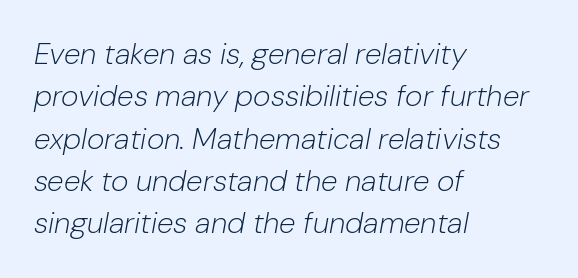
{"italic": "yes", "lean": "right", "slant_degrees": 10, "bold": "no", "weight": "light", "width": "normal", "stroke_contrast": "low", "x_height": "medium", "monospaced": "no", "underline": "no", "align": "left", "line_spacing": "normal", "line_spacing_ratio": 1.41, "letter_spacing": "normal", "letter_spacing_em": 0.0, "glyph_px": 30}
